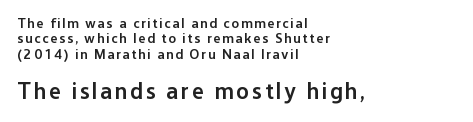
Left-aligned paragraph, ragged on the right. The axis of the letterforms is exactly vertical. You could barely slide anything between these rows. Size hierarchy here favors the trailing block over the leading one. Bare-footed words on every line. Stroke thickness is moderately raised; the sample reads as semibold.
